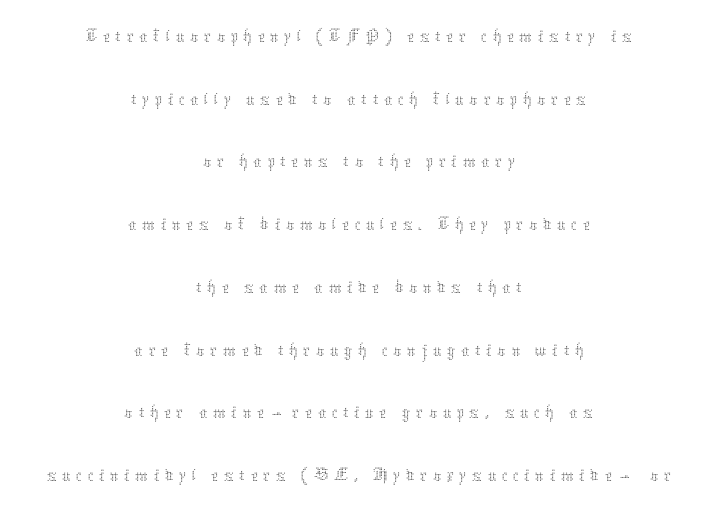
The image shows 41 px thin type, upright; set centered, normal line spacing (1.53x), not underlined; medium stroke contrast and a medium x-height.
